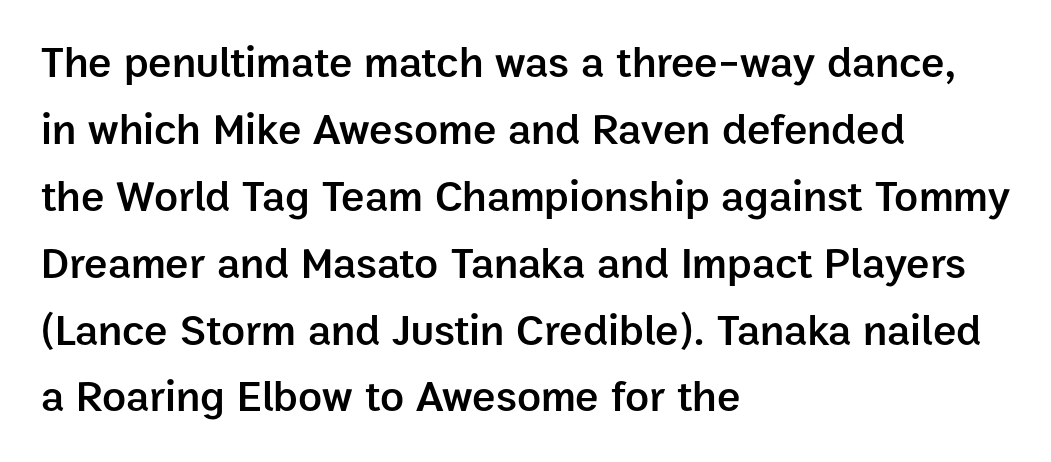
Look at the tracking — it's just the regular setting, nothing added. Varying glyph widths throughout — classic text-font behaviour. The area under the type is left untouched. Rendered with straight, roman letterforms.
